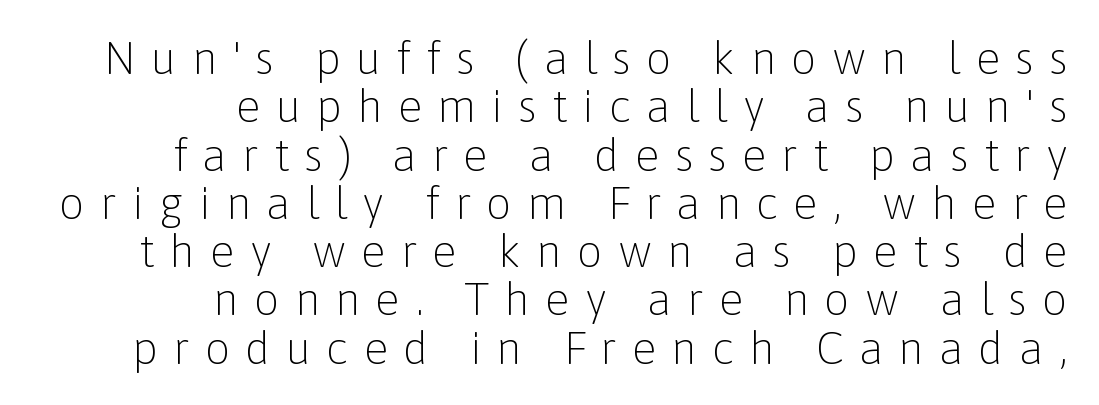
The image shows 46 px light sans-serif type, upright; set right-aligned, tight line spacing (1.05x), unusually wide letter spacing (+0.32 em), not underlined; low stroke contrast and a medium x-height.
